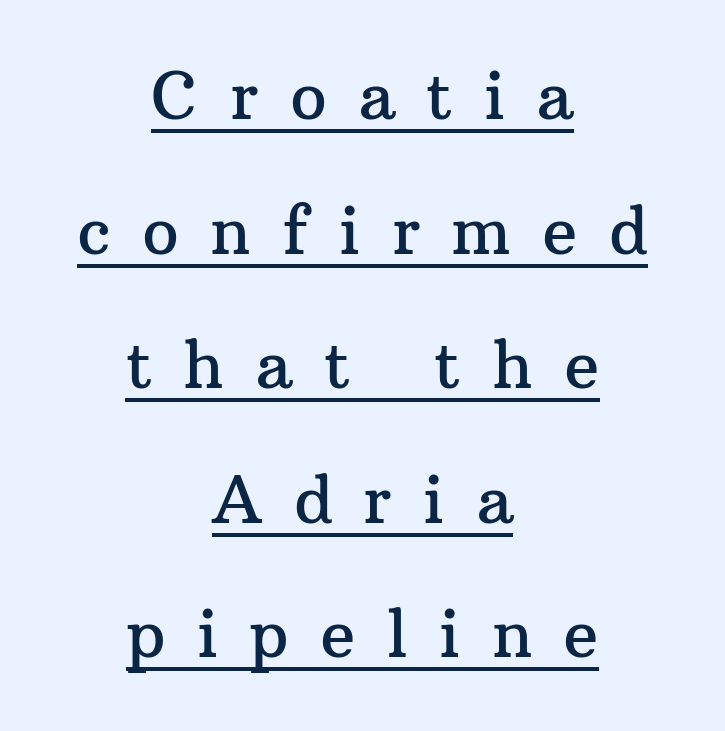
Q: Is the text italic (slanted)? A: No, it is upright.
Q: Is the typeface a serif or a sans-serif typeface? A: Serif.
Q: Is the text underlined? A: Yes.
Q: How is the paragraph aligned? A: Centered.
Q: Is the spacing between letters normal or unusually wide? A: Unusually wide.
Q: Is the spacing between lines tight, normal or loose? A: Loose.
Q: Width (condensed, normal, or wide)? A: Normal.
Q: Stroke contrast? A: Medium.
Q: x-height? A: Medium.
Q: Monospaced? A: No.
